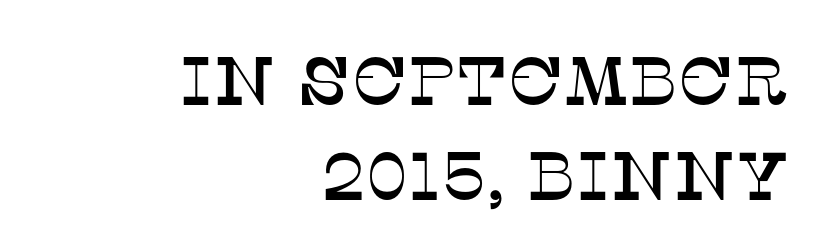
Q: Is the text italic (slanted)? A: No, it is upright.
Q: Is the typeface a serif or a sans-serif typeface? A: Serif.
Q: Is the text underlined? A: No.
Q: How is the paragraph aligned? A: Right-aligned.
Q: Is the spacing between letters normal or unusually wide? A: Normal.
Q: Is the spacing between lines tight, normal or loose? A: Normal.
Q: Width (condensed, normal, or wide)? A: Normal.
Q: Stroke contrast? A: Low.
Q: x-height? A: Large.
Q: Monospaced? A: No.
